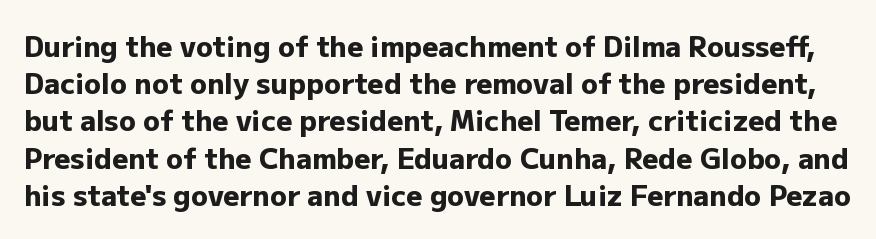
{"serif": "no", "italic": "no", "bold": "yes", "weight": "heavy", "width": "normal", "stroke_contrast": "low", "x_height": "medium", "monospaced": "no", "underline": "no", "line_spacing": "normal", "line_spacing_ratio": 1.33, "letter_spacing": "normal", "letter_spacing_em": 0.0, "glyph_px": 28}
